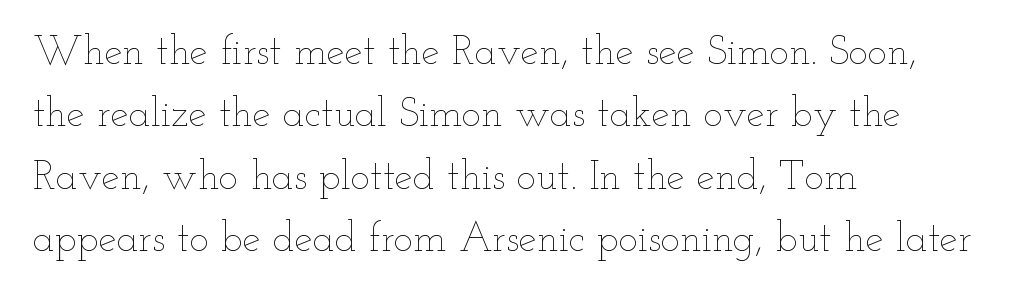
How would I describe the line gaps? Plain and ordinary. Unmarked baselines from the first word to the last. The paragraph has a hard left edge and a soft right edge. Unbolded letterforms with no extra heft. The face used here is rendered with its standard letterfit.
